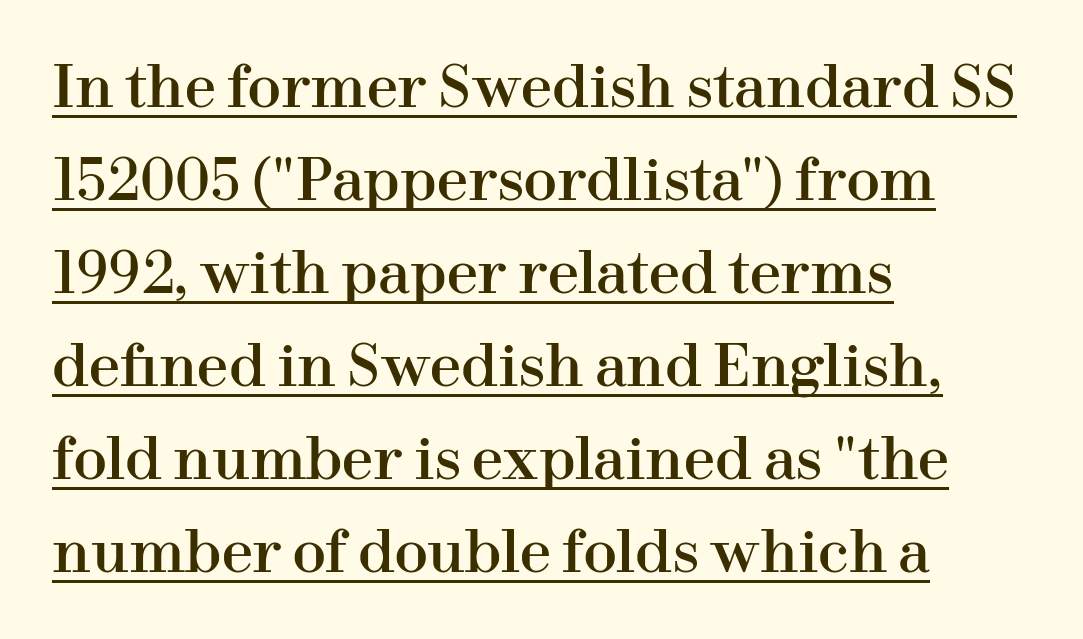
The lines sit at an ordinary, default distance from one another. Layout note: lines flush left. Think of a printed novel: that variable character pitch is what you see here. You can tell it's not italic because the verticals are truly vertical. Letterform terminals end in serifs throughout the passage.
